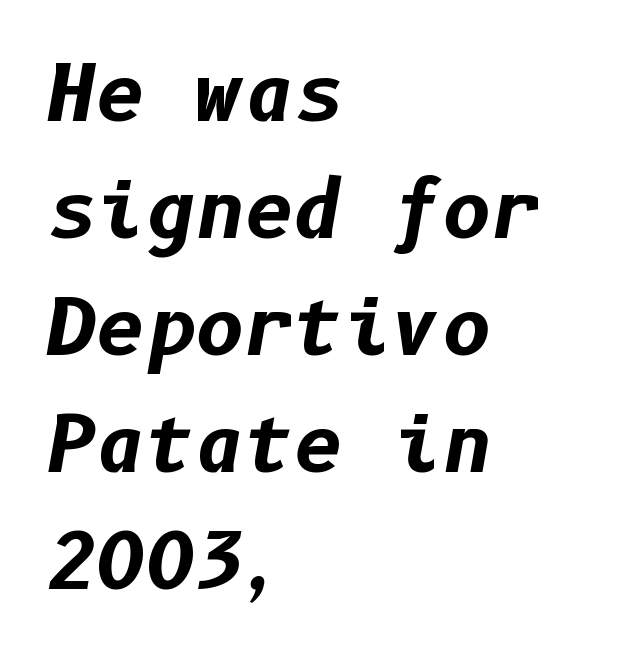
{"italic": "yes", "lean": "right", "slant_degrees": 10, "bold": "yes", "weight": "bold", "width": "normal", "stroke_contrast": "low", "x_height": "medium", "underline": "no", "align": "left", "line_spacing": "normal", "line_spacing_ratio": 1.54, "letter_spacing": "normal", "letter_spacing_em": 0.0, "glyph_px": 76}
